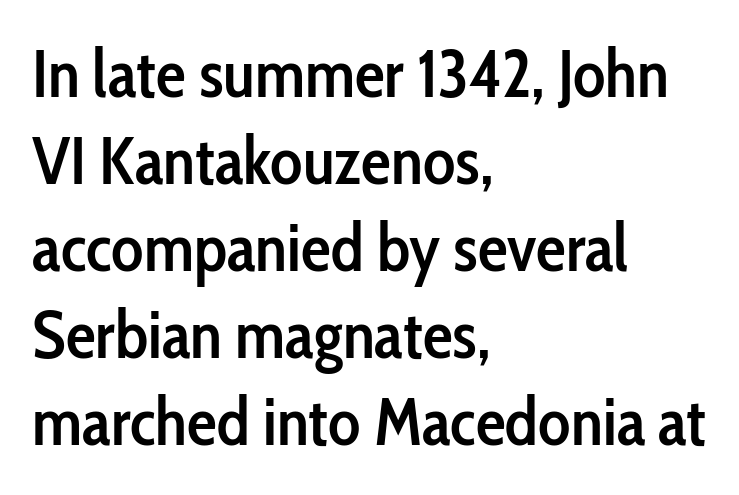
Q: Is the text bold? A: Semi-bold.
Q: Is the text italic (slanted)? A: No, it is upright.
Q: Is the typeface a serif or a sans-serif typeface? A: Sans-serif.
Q: Is the text underlined? A: No.
Q: How is the paragraph aligned? A: Left-aligned.
Q: Is the spacing between letters normal or unusually wide? A: Normal.
Q: Is the spacing between lines tight, normal or loose? A: Normal.
Q: Width (condensed, normal, or wide)? A: Condensed.
Q: Stroke contrast? A: Low.
Q: x-height? A: Medium.
Q: Monospaced? A: No.
